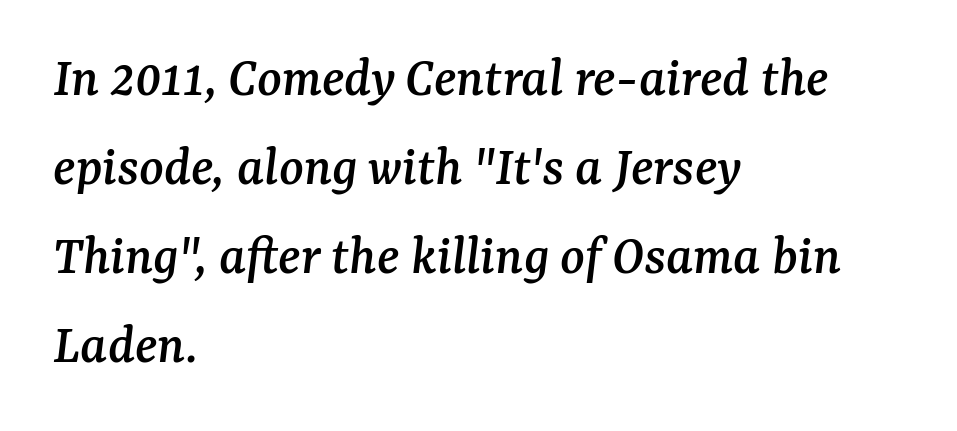
The image shows 57 px serif type, italic (leaning right); set left-aligned, normal line spacing (1.56x), normal letter spacing, not underlined; medium stroke contrast and a medium x-height.
